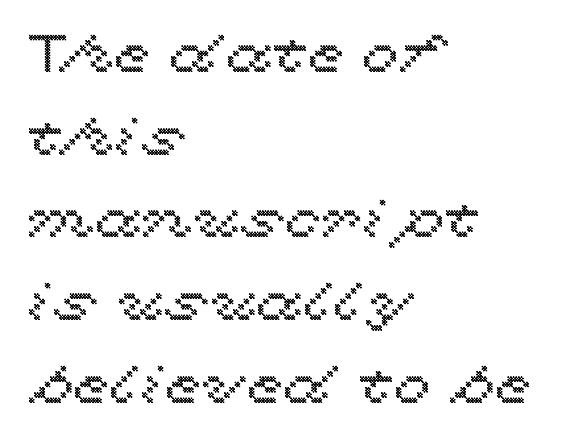
The face used here is proportionally spaced, like ordinary book or web type. If you measured baseline to baseline, you'd find a middling distance. This rendering leaves character spacing at its baseline value. Left-aligned paragraph, ragged on the right.
